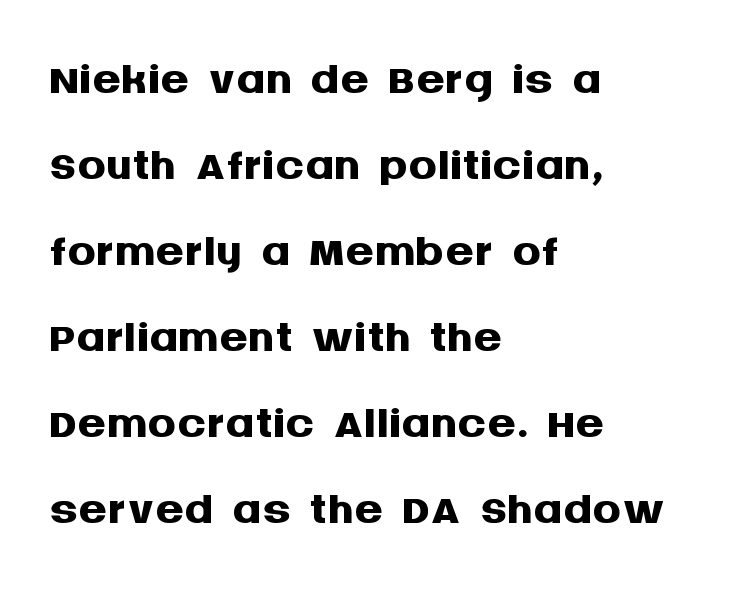
{"serif": "no", "italic": "no", "bold": "yes", "weight": "semibold", "width": "normal", "stroke_contrast": "medium", "x_height": "large", "monospaced": "no", "underline": "no", "align": "left", "line_spacing_ratio": 1.21, "letter_spacing": "normal", "letter_spacing_em": 0.0, "glyph_px": 71}
